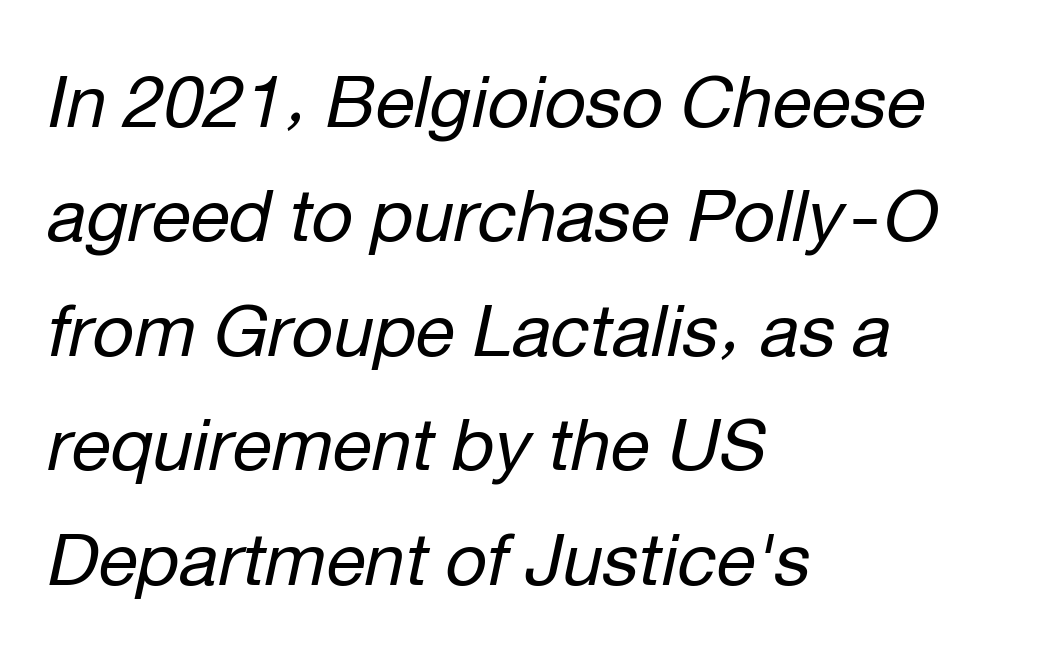
{"italic": "yes", "lean": "right", "slant_degrees": 12, "bold": "no", "weight": "regular", "width": "normal", "stroke_contrast": "low", "x_height": "medium", "monospaced": "no", "underline": "no", "align": "left", "line_spacing": "normal", "line_spacing_ratio": 1.59, "letter_spacing": "normal", "letter_spacing_em": 0.0, "glyph_px": 72}
